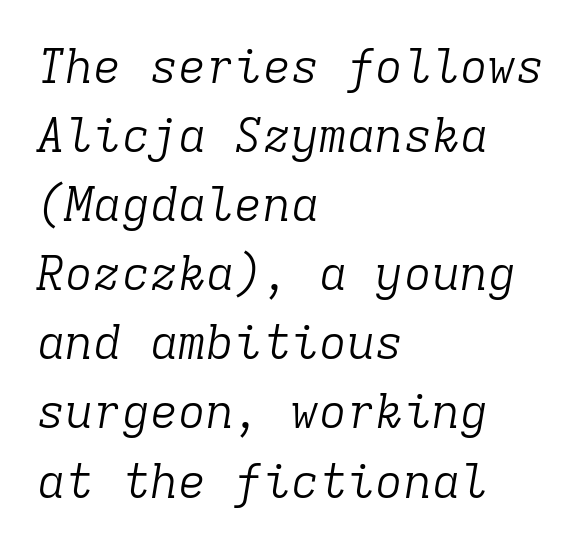
The image shows 47 px light serif type, italic (leaning right), monospaced; set left-aligned, normal line spacing (1.47x), normal letter spacing, not underlined; low stroke contrast and a medium x-height.
